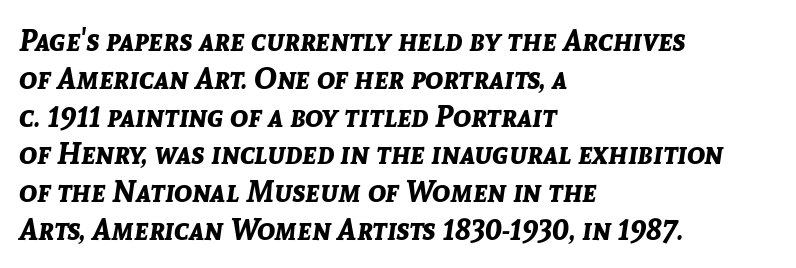
Looks like regular typesetting: each glyph gets only the width it needs. All the whitespace from short lines collects on the right. Look at the stroke-to-counter ratio: heavy, a bold. Notice how descenders clear the ascenders below comfortably — that's standard leading. Plain, unruled lines of type. If you drew a line through each stem, it would be angled.
